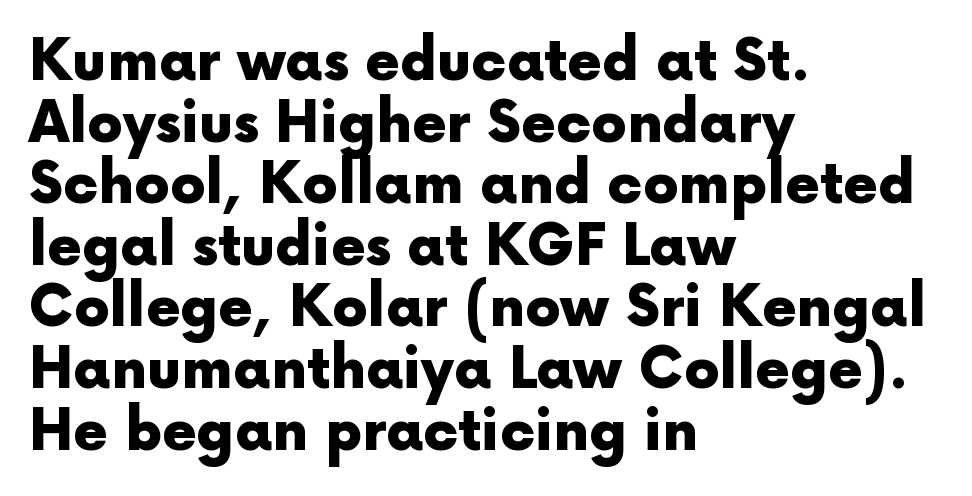
Q: Is the text bold? A: Yes.
Q: Is the text italic (slanted)? A: No, it is upright.
Q: Is the typeface a serif or a sans-serif typeface? A: Sans-serif.
Q: Is the text underlined? A: No.
Q: How is the paragraph aligned? A: Left-aligned.
Q: Is the spacing between letters normal or unusually wide? A: Normal.
Q: Is the spacing between lines tight, normal or loose? A: Tight.
Q: Width (condensed, normal, or wide)? A: Normal.
Q: x-height? A: Medium.
Q: Monospaced? A: No.
